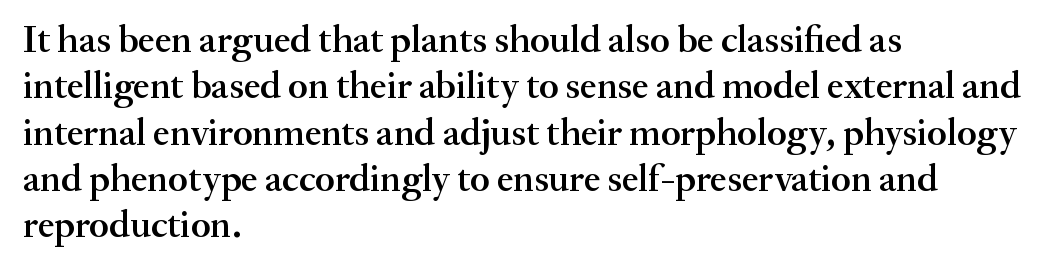
{"serif": "yes", "italic": "no", "bold": "semi", "weight": "semibold", "width": "normal", "stroke_contrast": "medium", "x_height": "small", "monospaced": "no", "underline": "no", "align": "left", "line_spacing_ratio": 1.22, "letter_spacing": "normal", "letter_spacing_em": 0.0, "glyph_px": 38}
